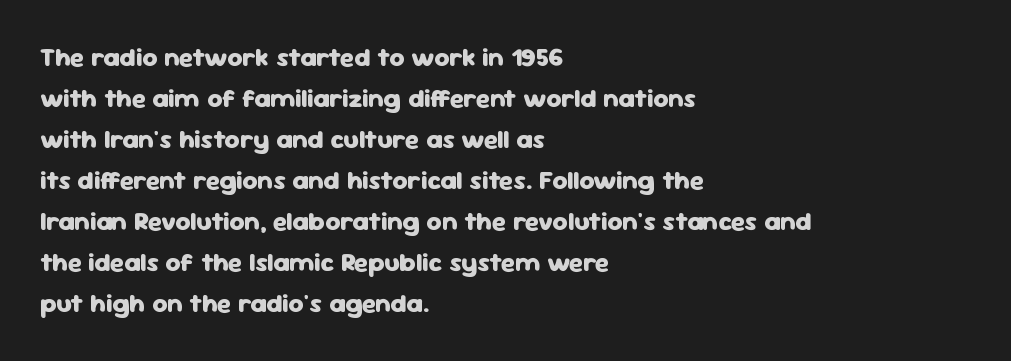
The image shows 26 px bold type, upright; set left-aligned, normal line spacing (1.58x), normal letter spacing, not underlined.
